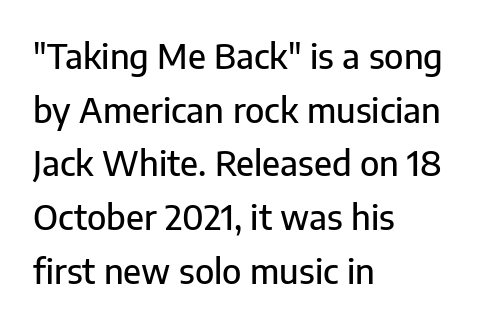
Q: Is the text italic (slanted)? A: No, it is upright.
Q: Is the typeface a serif or a sans-serif typeface? A: Sans-serif.
Q: Is the text underlined? A: No.
Q: How is the paragraph aligned? A: Left-aligned.
Q: Is the spacing between letters normal or unusually wide? A: Normal.
Q: Is the spacing between lines tight, normal or loose? A: Normal.
Q: Width (condensed, normal, or wide)? A: Normal.
Q: Stroke contrast? A: Low.
Q: x-height? A: Medium.
Q: Monospaced? A: No.
